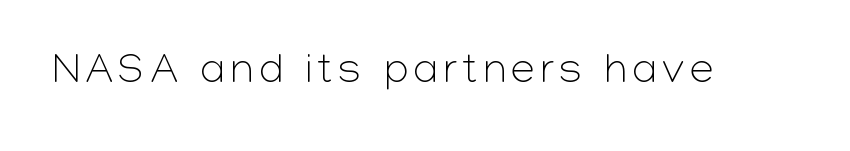
The image shows 43 px light sans-serif type, upright; set not underlined; low stroke contrast and a medium x-height.
